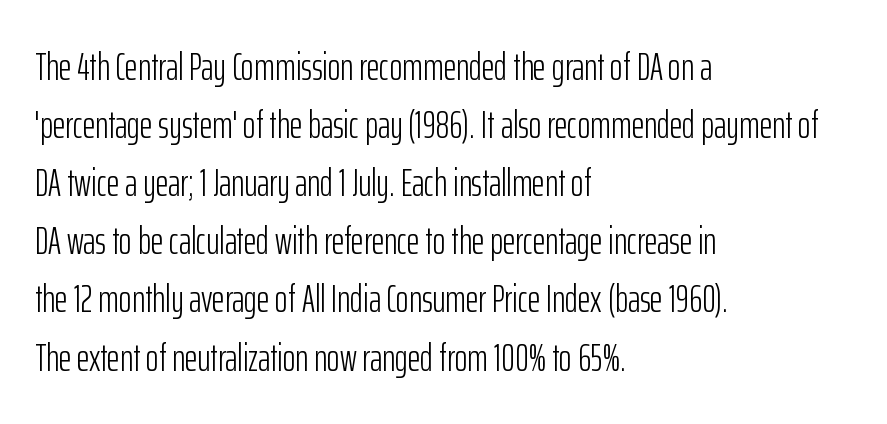
{"serif": "no", "italic": "no", "bold": "no", "weight": "light", "width": "condensed", "stroke_contrast": "low", "x_height": "medium", "monospaced": "no", "underline": "no", "align": "left", "line_spacing": "normal", "line_spacing_ratio": 1.49, "letter_spacing": "normal", "letter_spacing_em": 0.0, "glyph_px": 39}
